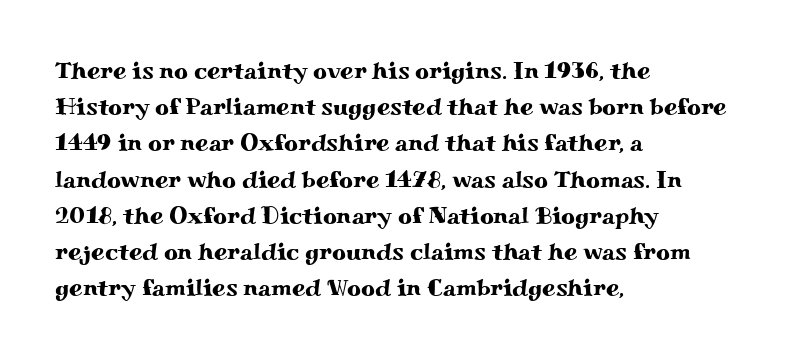
Leading: standard. Ascenders rise straight up at ninety degrees. Nobody drew a line under any word here. Here the glyphs are tracked normally, forming tight word shapes. All the whitespace from short lines collects on the right.
